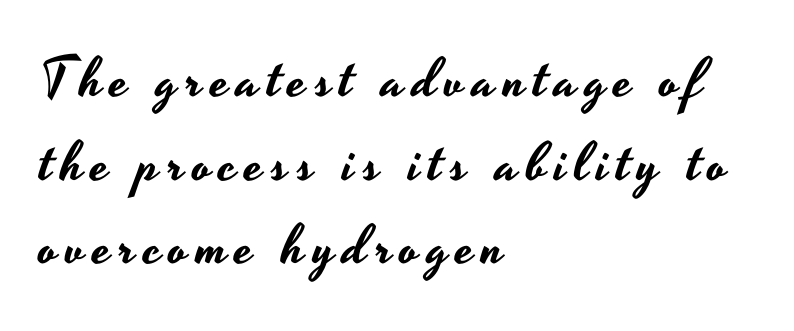
{"serif": "no", "width": "wide", "stroke_contrast": "low", "x_height": "small", "monospaced": "no", "underline": "no", "align": "left", "line_spacing": "normal", "line_spacing_ratio": 1.52, "glyph_px": 55}
